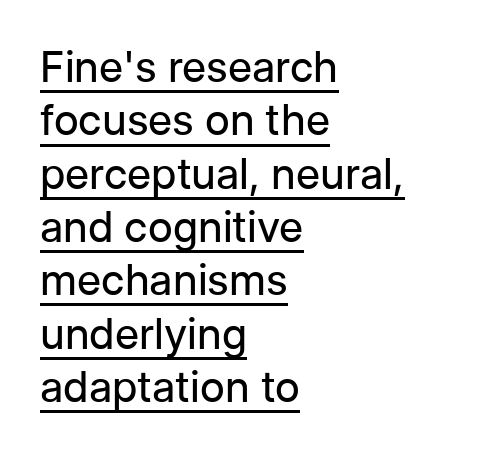
A typesetter would mark this as roman, not italic. Each line starts at the same left margin while the right side varies. Serif or sans? Sans — the stroke terminals are bare. Somebody hit Ctrl+U on this one — the words are underlined. Proportional: the letters do not fall into vertical columns.
